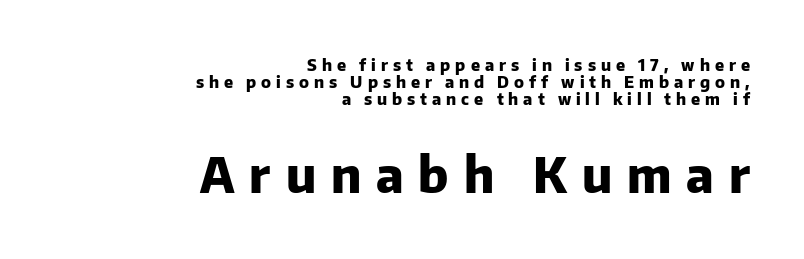
The image shows 48 px heavy sans-serif type, upright; set right-aligned, tight line spacing (1.06x), unusually wide letter spacing (+0.31 em), not underlined; the second (bottom) block is 3.0x larger; low stroke contrast and a medium x-height.
